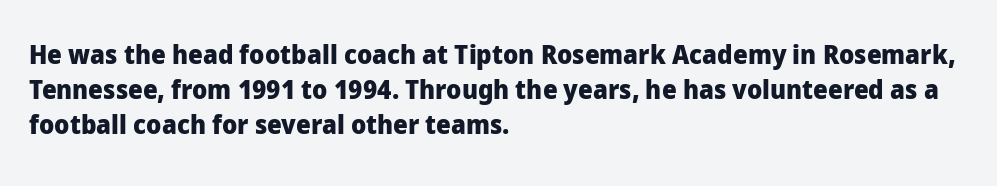
The baseline area is clear. The lines in this sample share a left origin and differ only in where they stop. The type is set solid horizontally, with unmodified tracking. Compared with typical paragraphs, the rows here are spaced about the same. Thick stems and heavy bowls — unmistakably bold. Ascenders rise straight up at ninety degrees.
